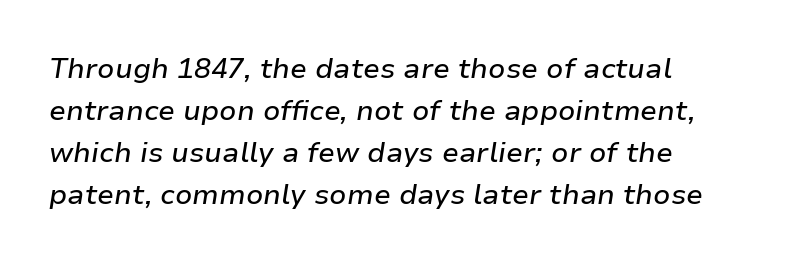
{"italic": "yes", "lean": "right", "slant_degrees": 9, "width": "normal", "stroke_contrast": "low", "x_height": "medium", "monospaced": "no", "underline": "no", "align": "left", "line_spacing": "normal", "line_spacing_ratio": 1.5, "letter_spacing": "normal", "letter_spacing_em": 0.0, "glyph_px": 28}
